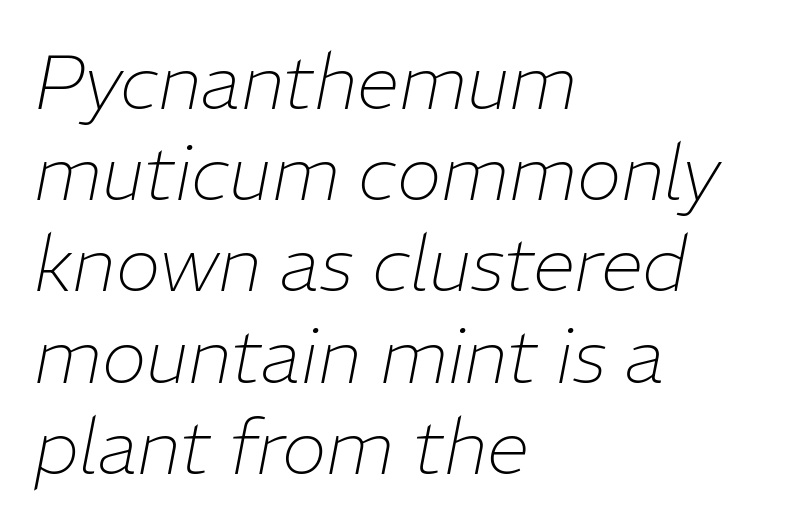
The image shows 76 px thin type, italic (leaning right); set left-aligned, line spacing 1.2x, normal letter spacing, not underlined; low stroke contrast and a medium x-height.
